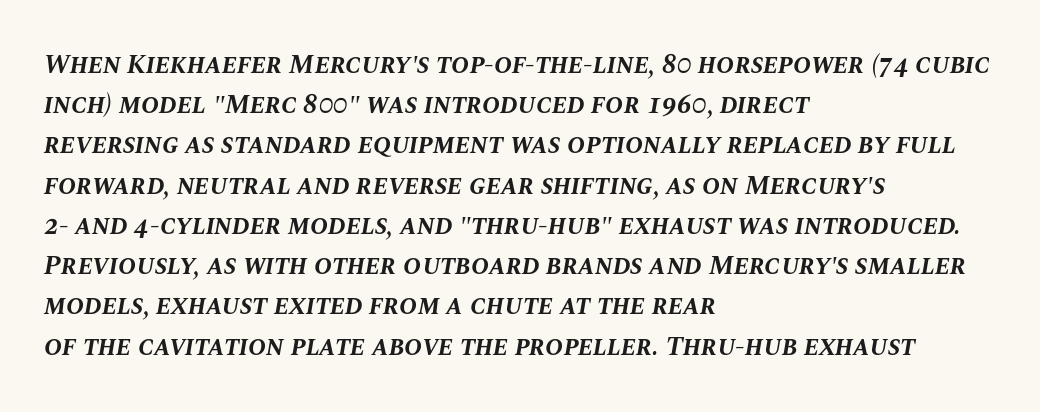
Descenders are the only things crossing below the line. The compositor pushed each line to the left boundary. Normally led — the rows are evenly, conventionally spaced. What weight is shown? A full bold with thick strokes. Characters follow at the spacing the type designer built in. Does the lettering tilt? It does — this is italic.
